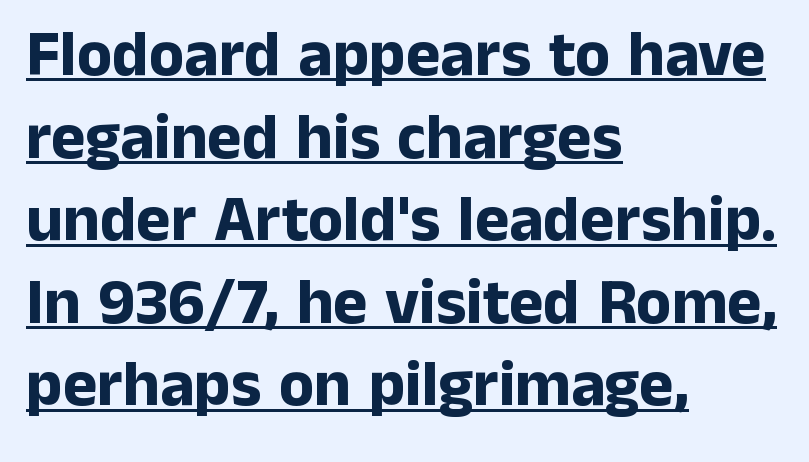
Q: Is the text bold? A: Yes.
Q: Is the text italic (slanted)? A: No, it is upright.
Q: Is the typeface a serif or a sans-serif typeface? A: Sans-serif.
Q: Is the text underlined? A: Yes.
Q: How is the paragraph aligned? A: Left-aligned.
Q: Is the spacing between letters normal or unusually wide? A: Normal.
Q: Is the spacing between lines tight, normal or loose? A: Normal.
Q: Width (condensed, normal, or wide)? A: Normal.
Q: Stroke contrast? A: Low.
Q: x-height? A: Medium.
Q: Monospaced? A: No.
